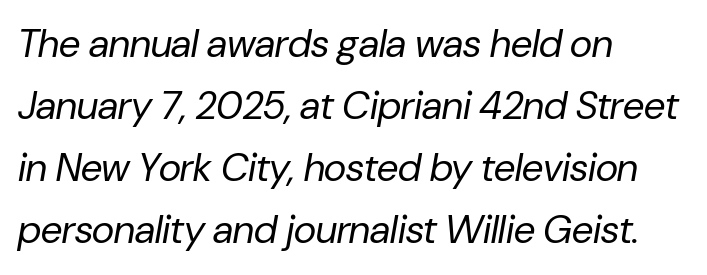
The image shows 39 px regular-weight type, italic (leaning right); set left-aligned, normal line spacing (1.59x), normal letter spacing, not underlined; low stroke contrast and a medium x-height.
